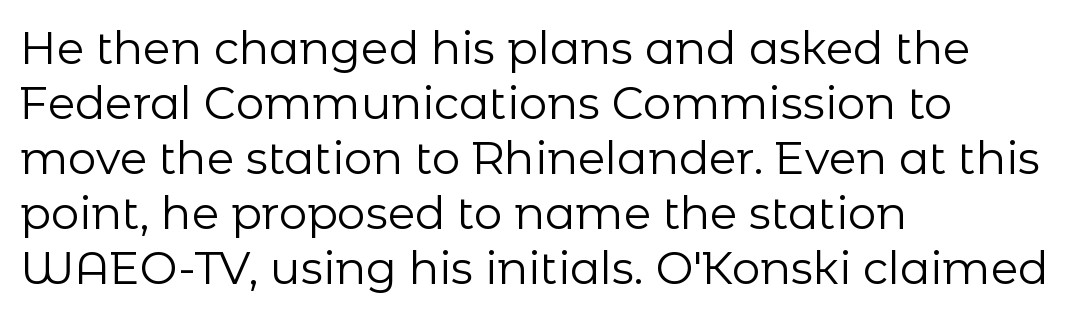
The image shows 45 px regular-weight sans-serif type, upright; set left-aligned, line spacing 1.22x, normal letter spacing, not underlined; low stroke contrast and a medium x-height.
